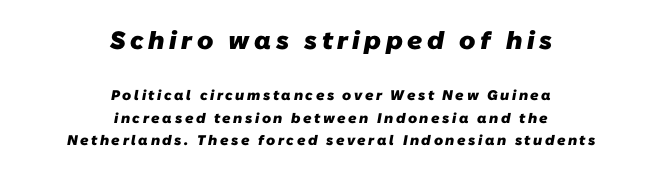
{"bold": "yes", "underline": "no", "align": "center", "line_spacing": "normal", "line_spacing_ratio": 1.63, "larger_block": "first", "size_ratio": 1.79, "glyph_px": 25}
